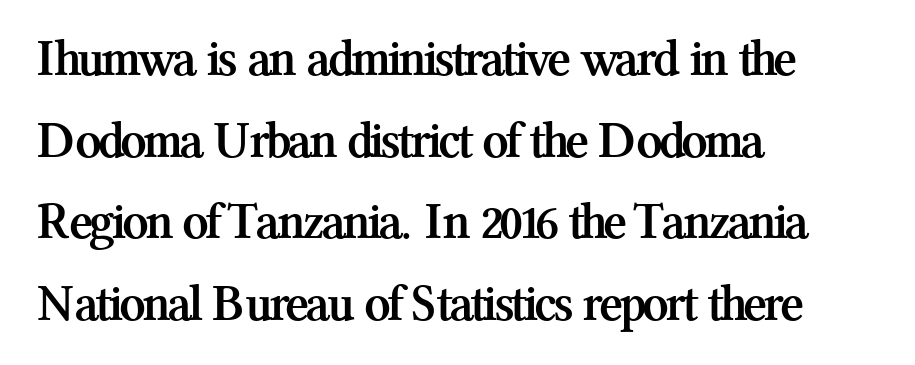
Q: Is the text bold? A: Yes.
Q: Is the text italic (slanted)? A: No, it is upright.
Q: Is the typeface a serif or a sans-serif typeface? A: Serif.
Q: Is the text underlined? A: No.
Q: How is the paragraph aligned? A: Left-aligned.
Q: Is the spacing between letters normal or unusually wide? A: Normal.
Q: Is the spacing between lines tight, normal or loose? A: Normal.
Q: Width (condensed, normal, or wide)? A: Normal.
Q: Stroke contrast? A: Medium.
Q: x-height? A: Medium.
Q: Monospaced? A: No.
